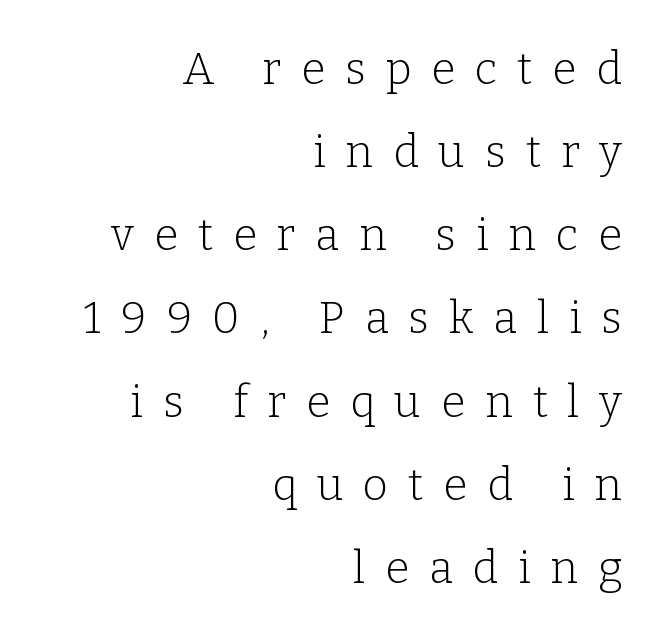
Q: Is the text bold? A: No.
Q: Is the text italic (slanted)? A: No, it is upright.
Q: Is the typeface a serif or a sans-serif typeface? A: Serif.
Q: Is the text underlined? A: No.
Q: How is the paragraph aligned? A: Right-aligned.
Q: Is the spacing between letters normal or unusually wide? A: Unusually wide.
Q: Width (condensed, normal, or wide)? A: Normal.
Q: Stroke contrast? A: Low.
Q: x-height? A: Medium.
Q: Monospaced? A: No.
